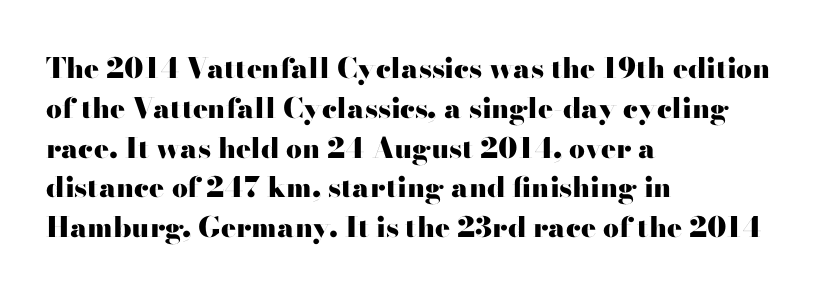
The image shows 28 px heavy, wide sans-serif type, upright; set left-aligned, normal line spacing (1.42x), normal letter spacing, not underlined; high stroke contrast and a small x-height.
